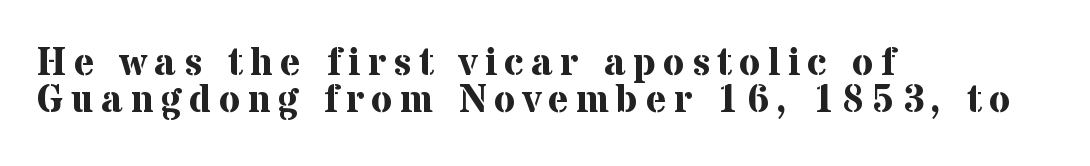
{"serif": "yes", "italic": "no", "bold": "yes", "weight": "bold", "width": "normal", "stroke_contrast": "medium", "x_height": "medium", "monospaced": "no", "underline": "no", "align": "left", "line_spacing": "tight", "line_spacing_ratio": 0.95, "glyph_px": 39}
